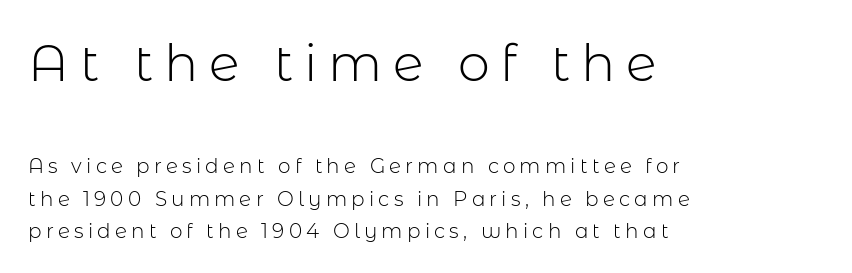
The image shows 51 px light sans-serif type, upright; set left-aligned, normal line spacing (1.63x), unusually wide letter spacing (+0.21 em), not underlined; the first (top) block is 2.55x larger; low stroke contrast and a medium x-height.
